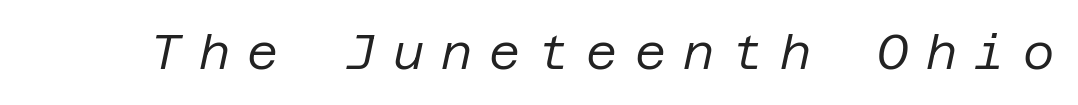
The horizontal fit of the characters is loose and conspicuously gappy. Honestly, there is no underline to notice here at all. Designer's note — italics engaged. Summary of weight: not heavy and not bold.
